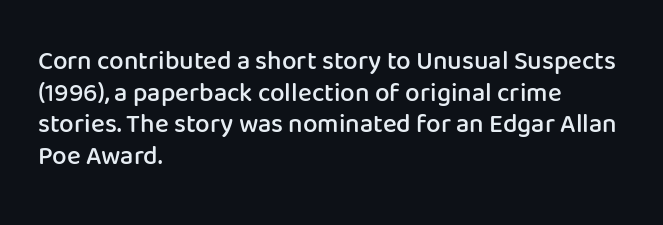
{"italic": "no", "bold": "semi", "underline": "no", "align": "left", "line_spacing_ratio": 1.22, "letter_spacing": "normal", "letter_spacing_em": 0.0, "glyph_px": 26}
